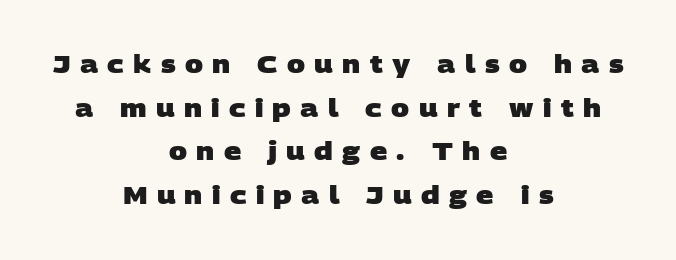
{"bold": "yes", "underline": "no", "align": "center", "line_spacing_ratio": 1.82, "letter_spacing": "wide", "letter_spacing_em": 0.39, "glyph_px": 24}
